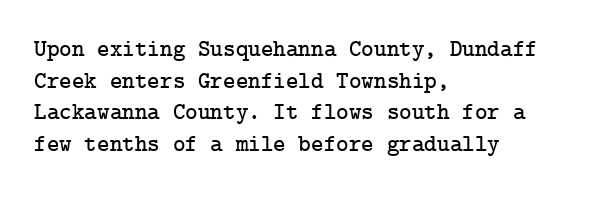
The image shows 24 px text type, upright; set left-aligned, normal line spacing (1.32x), normal letter spacing, not underlined.
